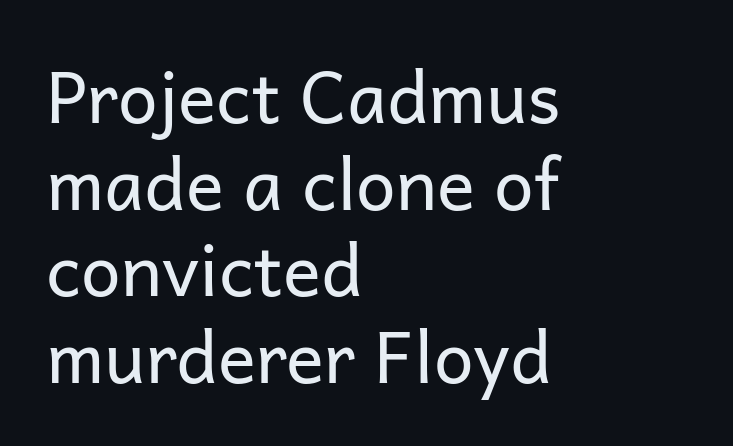
The image shows 71 px regular-weight sans-serif type, upright; set left-aligned, line spacing 1.22x, normal letter spacing, not underlined; low stroke contrast and a medium x-height.
